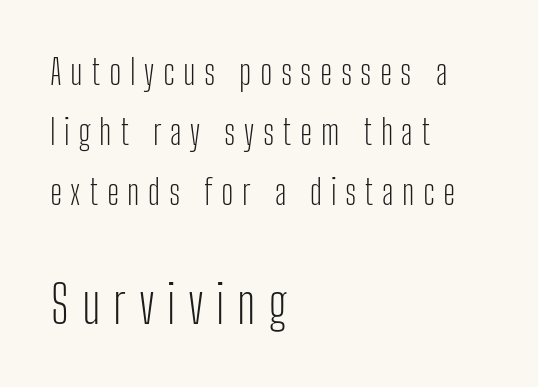
Nothing heavy about these letters — not bold at all. Honestly, there is no underline to notice here at all. Letter spacing: wide. Observe the absence of serifs on each vertical stroke in this sample. This sample has the flowing, uneven cadence of proportional lettering.
